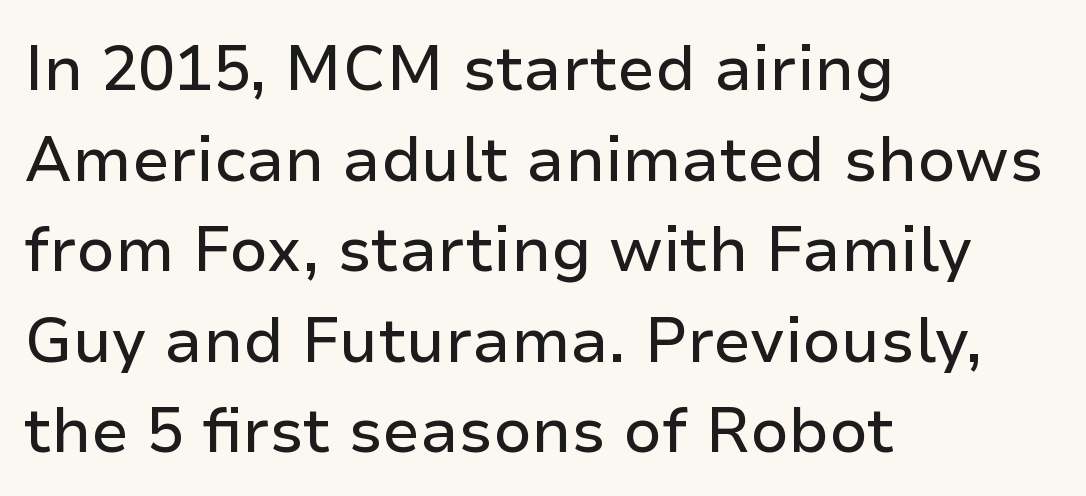
Where is the straight margin? On the left. Font category for this specimen: sans-serif. Baseline-to-baseline distance is the conventional proportion of letter height. The letters advance in unequal steps, a hallmark of proportional type.
